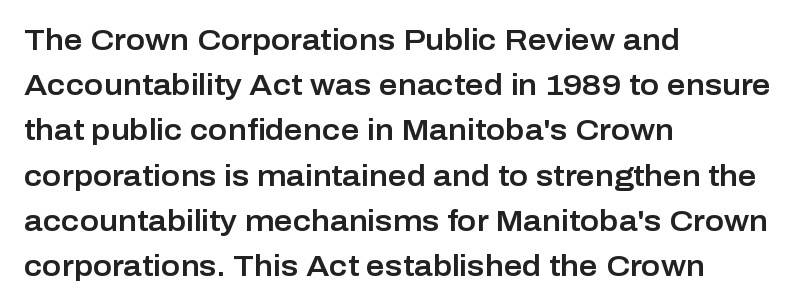
The specimen omits any rule beneath the text block's lines. Is the block centered? No — it sits flush against the left margin. Italic: no, the glyphs are upright roman. Spacing between characters is what you'd get straight out of the box.
